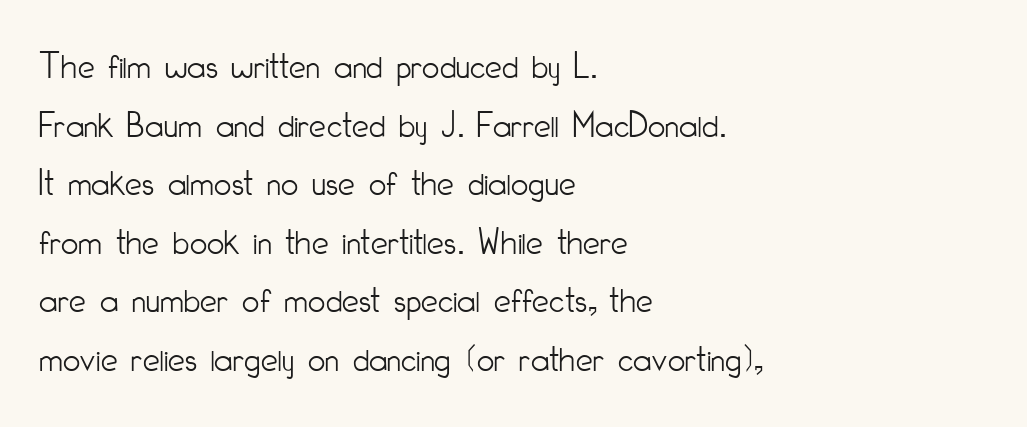
Characters remain perfectly vertical along every line. The space between consecutive lines is moderate. The letterforms sit at book weight or below. No feet cap the strokes, marking this as sans-serif type.
